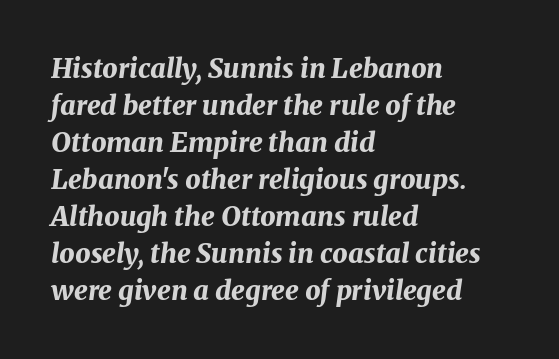
Q: Is the text bold? A: Yes.
Q: Is the text italic (slanted)? A: Yes, it leans right by about 8 degrees.
Q: Is the text underlined? A: No.
Q: How is the paragraph aligned? A: Left-aligned.
Q: Is the spacing between letters normal or unusually wide? A: Normal.
Q: Is the spacing between lines tight, normal or loose? A: Normal.
